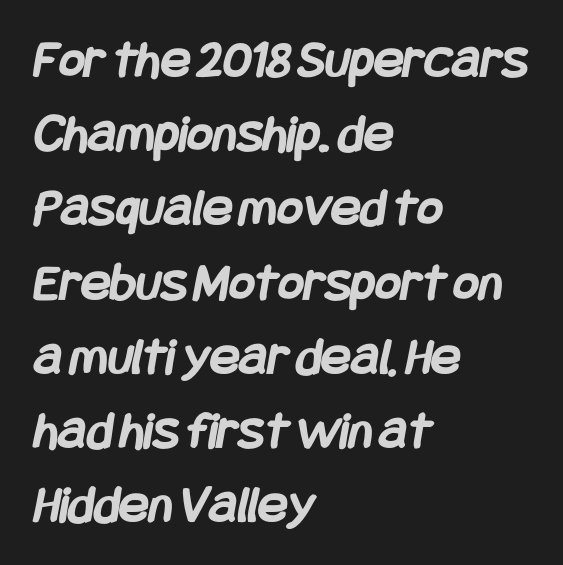
A typesetter would call this zero additional tracking. The face used here has the dense, thick strokes of a bold. The face used here is a sans, in the tradition of grotesques and geometrics. The rows are spaced the way most documents space them. A classic flush-left, rag-right setting is used for this passage.
